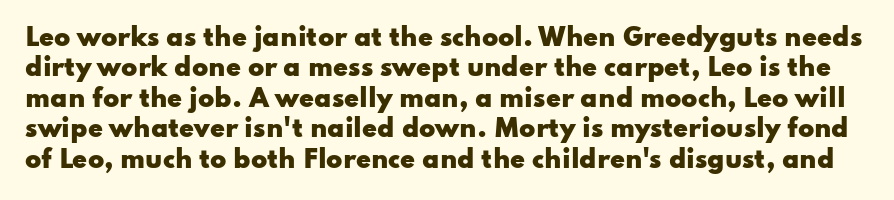
The image shows 24 px bold type, upright; set normal line spacing (1.27x), normal letter spacing, not underlined.
